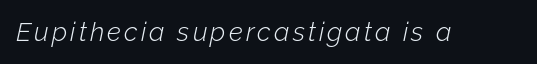
The image shows 26 px text type, italic (leaning right); set not underlined.
